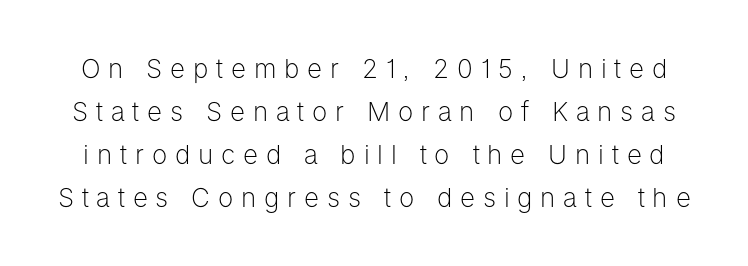
{"italic": "no", "bold": "no", "underline": "no", "line_spacing": "normal", "line_spacing_ratio": 1.65, "letter_spacing": "wide", "letter_spacing_em": 0.3, "glyph_px": 26}
